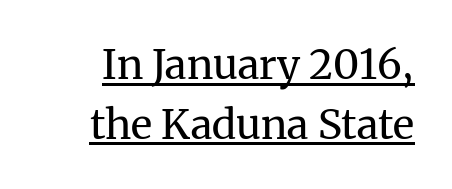
You could not count columns in this text — the font is proportionally spaced. No extra tracking has been applied to these lines. Posture: straight, roman, zero tilt. The face used here is seriffed, in the tradition of book romans. This sample carries an underscore along the baseline area. Quick note: interline space is typical.
